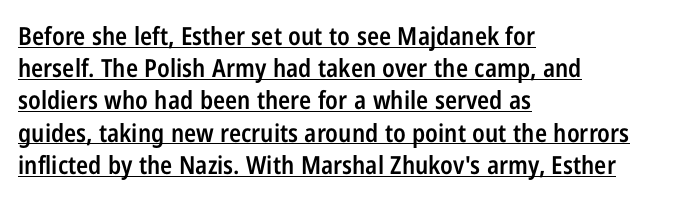
Notice how a bar underscores the lettering throughout. A semibold gives these letters moderate extra thickness, short of bold. Evenly set lines give the paragraph a standard silhouette. Short and long lines alike share a common starting point at left. Words appear dense and cohesive because spacing is normal. The lettering holds an erect, upright posture throughout.
